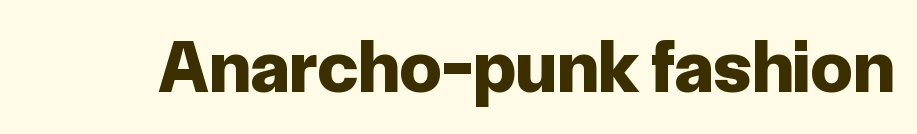
Q: Is the text bold? A: Yes.
Q: Is the text italic (slanted)? A: No, it is upright.
Q: Is the typeface a serif or a sans-serif typeface? A: Sans-serif.
Q: Is the text underlined? A: No.
Q: Is the spacing between letters normal or unusually wide? A: Normal.
Q: Width (condensed, normal, or wide)? A: Normal.
Q: Stroke contrast? A: Low.
Q: x-height? A: Medium.
Q: Monospaced? A: No.
